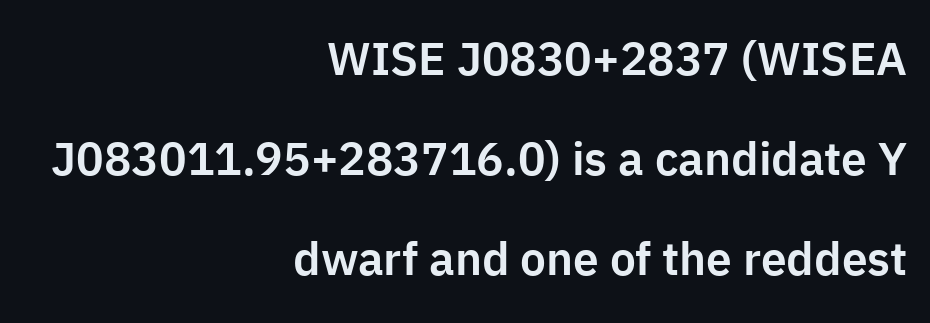
Q: Is the text italic (slanted)? A: No, it is upright.
Q: Is the typeface a serif or a sans-serif typeface? A: Sans-serif.
Q: Is the text underlined? A: No.
Q: How is the paragraph aligned? A: Right-aligned.
Q: Is the spacing between letters normal or unusually wide? A: Normal.
Q: Is the spacing between lines tight, normal or loose? A: Loose.
Q: Width (condensed, normal, or wide)? A: Normal.
Q: Stroke contrast? A: Low.
Q: x-height? A: Medium.
Q: Monospaced? A: No.
